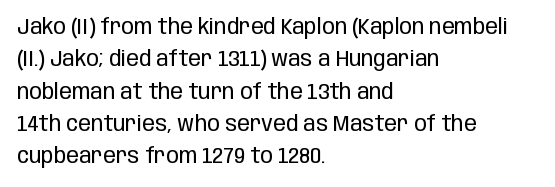
Q: Is the text bold? A: No.
Q: Is the text italic (slanted)? A: No, it is upright.
Q: Is the text underlined? A: No.
Q: How is the paragraph aligned? A: Left-aligned.
Q: Is the spacing between letters normal or unusually wide? A: Normal.
Q: Is the spacing between lines tight, normal or loose? A: Normal.
